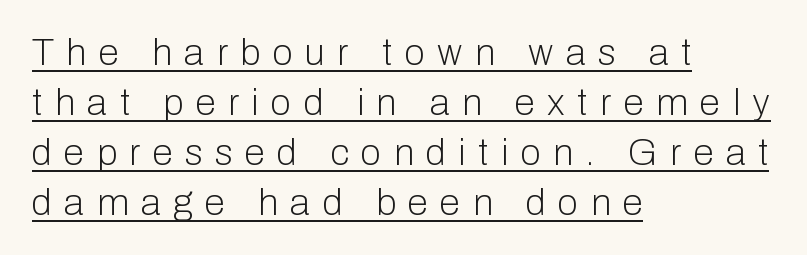
The image shows 37 px light sans-serif type, upright; set left-aligned, normal line spacing (1.35x), unusually wide letter spacing (+0.34 em), underlined; low stroke contrast and a medium x-height.
